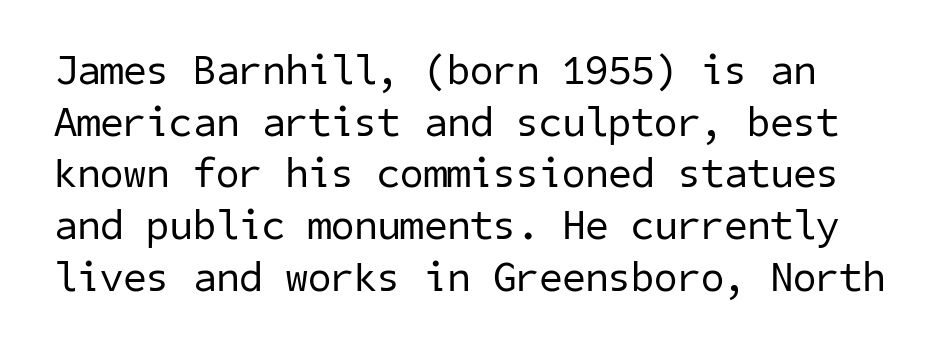
{"serif": "no", "bold": "no", "weight": "regular", "width": "normal", "stroke_contrast": "low", "x_height": "medium", "underline": "no", "line_spacing_ratio": 1.23, "letter_spacing": "normal", "letter_spacing_em": 0.0, "glyph_px": 42}
